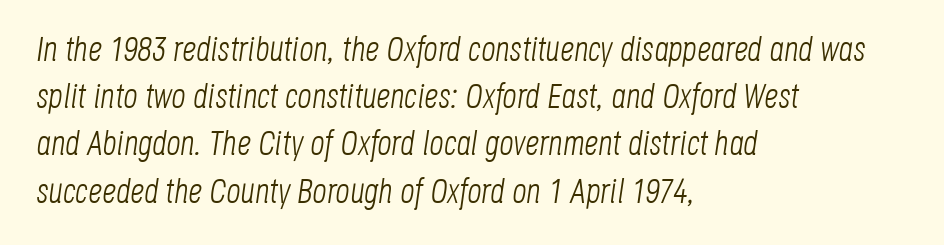
The image shows 35 px light, condensed type, italic (leaning right); set left-aligned, normal line spacing (1.35x), normal letter spacing, not underlined; low stroke contrast and a large x-height.
